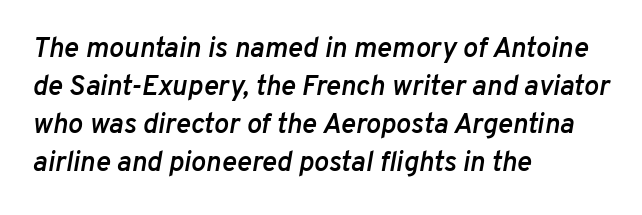
Q: Is the text bold? A: Semi-bold.
Q: Is the text italic (slanted)? A: Yes, it leans right by about 10 degrees.
Q: Is the text underlined? A: No.
Q: How is the paragraph aligned? A: Left-aligned.
Q: Is the spacing between letters normal or unusually wide? A: Normal.
Q: Is the spacing between lines tight, normal or loose? A: Normal.
Q: Width (condensed, normal, or wide)? A: Normal.
Q: Stroke contrast? A: Low.
Q: x-height? A: Medium.
Q: Monospaced? A: No.
